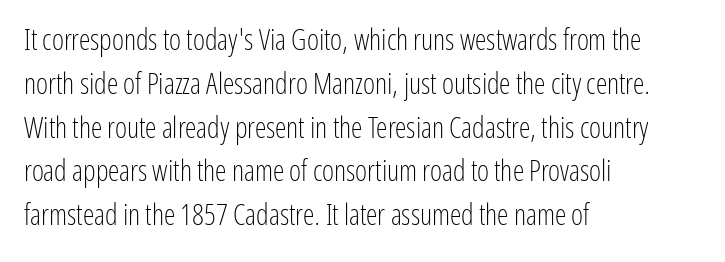
Q: Is the text bold? A: No.
Q: Is the text italic (slanted)? A: No, it is upright.
Q: Is the typeface a serif or a sans-serif typeface? A: Sans-serif.
Q: Is the text underlined? A: No.
Q: How is the paragraph aligned? A: Left-aligned.
Q: Is the spacing between letters normal or unusually wide? A: Normal.
Q: Is the spacing between lines tight, normal or loose? A: Normal.
Q: Width (condensed, normal, or wide)? A: Condensed.
Q: Stroke contrast? A: Low.
Q: x-height? A: Medium.
Q: Monospaced? A: No.
